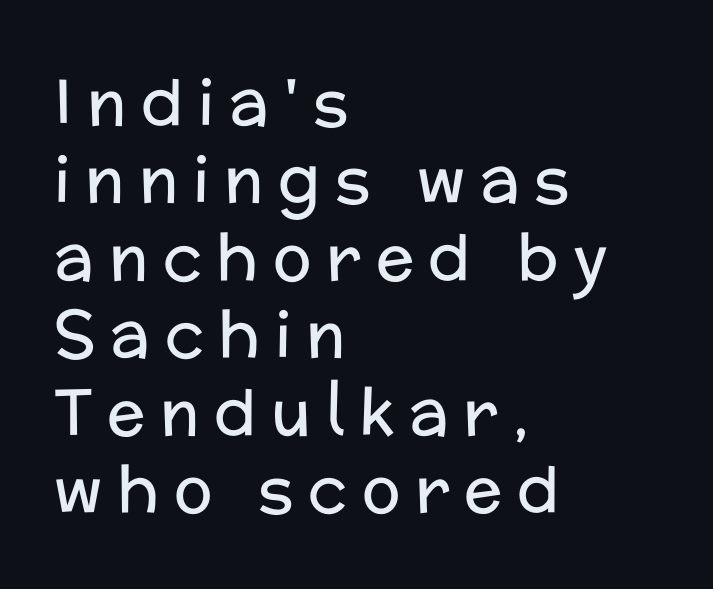
Line beginnings align vertically; line endings do not. Italic: no, the glyphs are upright roman. Has an underline been added? It has not. Vertical stems look standard width or narrower in stroke. Between one letter and the next there's a generous, obvious gap.
